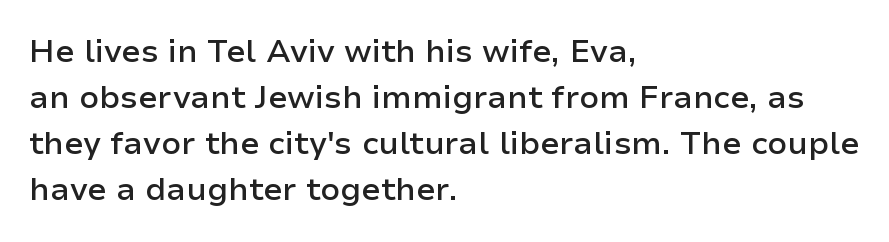
{"serif": "no", "italic": "no", "bold": "semi", "weight": "semibold", "width": "normal", "stroke_contrast": "low", "x_height": "medium", "monospaced": "no", "underline": "no", "align": "left", "line_spacing": "normal", "line_spacing_ratio": 1.44, "letter_spacing": "normal", "letter_spacing_em": 0.0, "glyph_px": 32}
